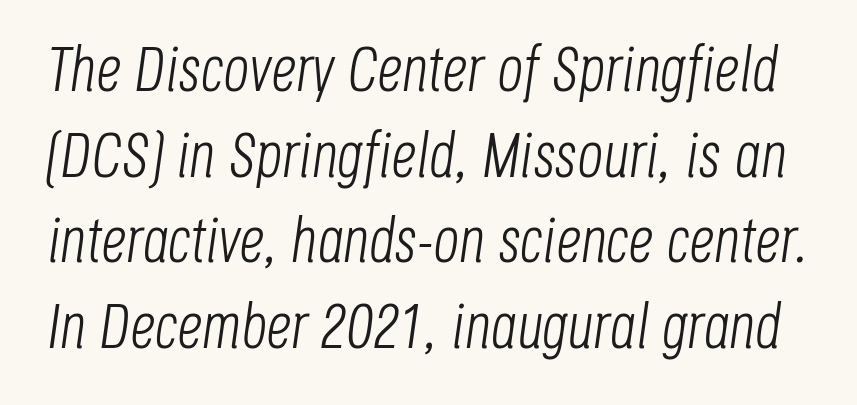
The image shows 63 px light, condensed type, italic (leaning right); set normal line spacing (1.36x), normal letter spacing, not underlined; low stroke contrast and a large x-height.
